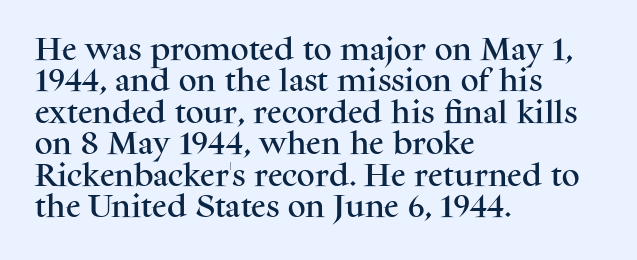
The image shows 25 px text type, upright; set left-aligned, normal line spacing (1.26x), normal letter spacing, not underlined.
